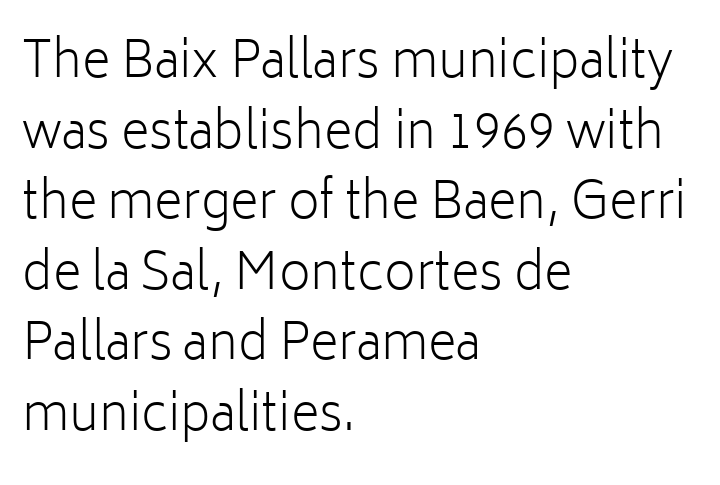
The ragged edge is on the right, which tells us the setting is flush left. On a weight scale, this lands at 450 or below. Nope, not italic — everything's standing straight. Think of a printed novel: that variable character pitch is what you see here. No extra tracking has been applied to these lines.
